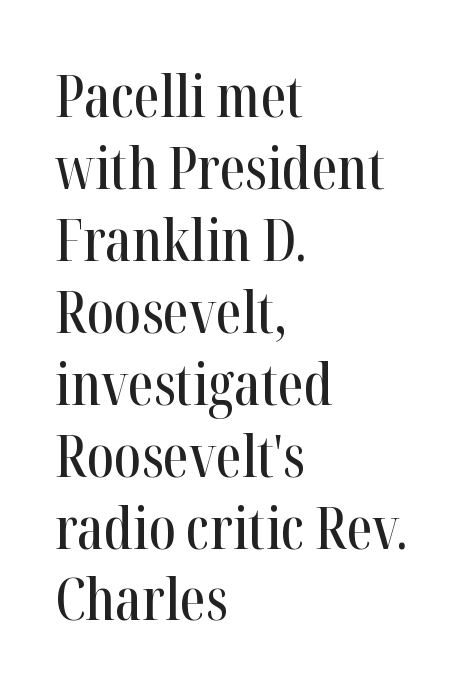
{"serif": "yes", "italic": "no", "width": "condensed", "stroke_contrast": "high", "x_height": "medium", "monospaced": "no", "underline": "no", "align": "left", "line_spacing_ratio": 1.24, "letter_spacing": "normal", "letter_spacing_em": 0.0, "glyph_px": 58}
